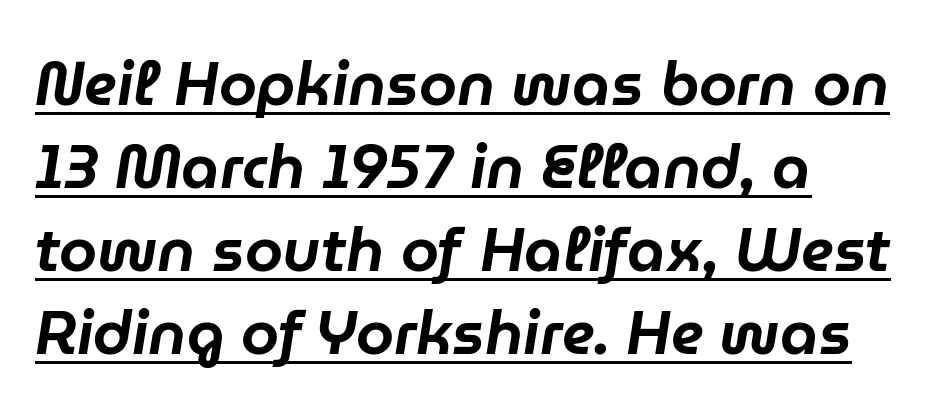
The image shows 61 px text type, italic (leaning right); set left-aligned, normal line spacing (1.36x), normal letter spacing, underlined; low stroke contrast and a medium x-height.
